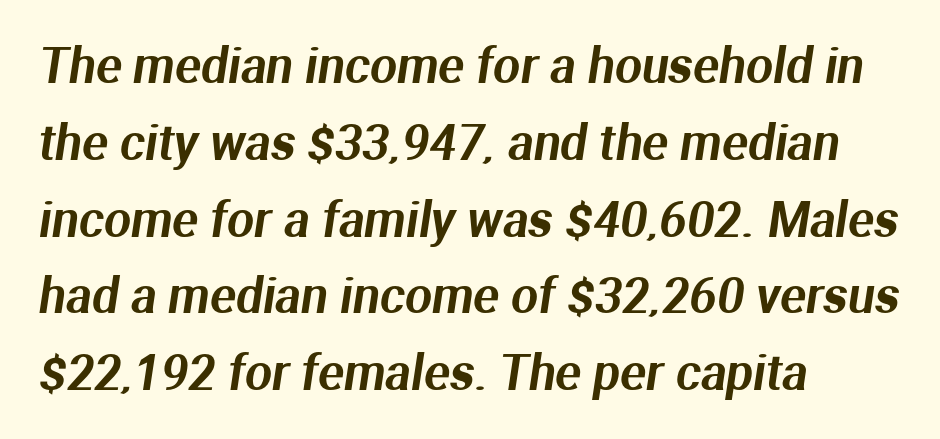
{"serif": "no", "width": "normal", "stroke_contrast": "medium", "x_height": "medium", "monospaced": "no", "underline": "no", "align": "left", "line_spacing": "normal", "line_spacing_ratio": 1.6, "letter_spacing": "normal", "letter_spacing_em": 0.0, "glyph_px": 48}
